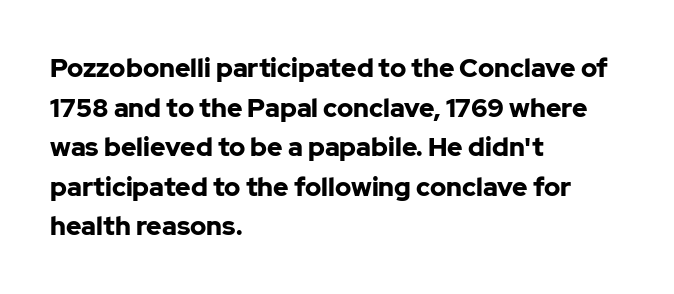
The image shows 26 px bold type, upright; set left-aligned, normal line spacing (1.52x), normal letter spacing, not underlined.
